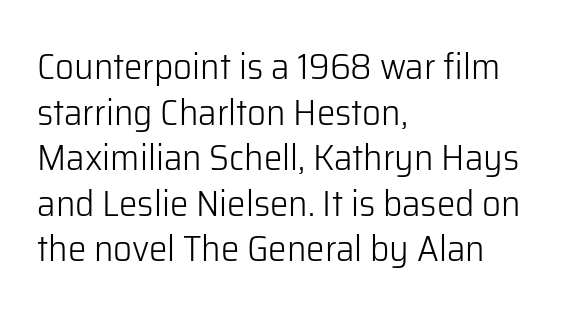
The image shows 37 px light sans-serif type, upright; set left-aligned, line spacing 1.23x, normal letter spacing, not underlined; low stroke contrast and a medium x-height.
